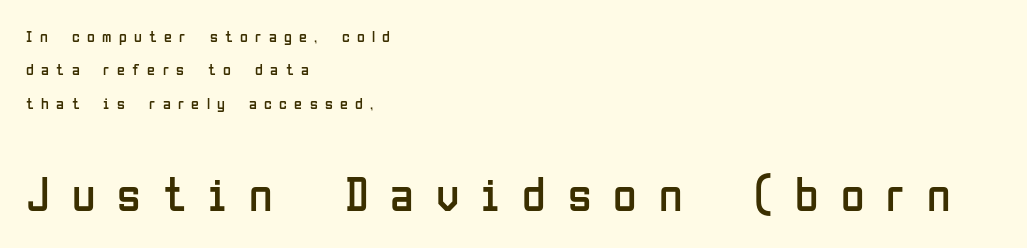
{"serif": "no", "italic": "no", "bold": "no", "weight": "regular", "width": "condensed", "stroke_contrast": "low", "x_height": "medium", "monospaced": "no", "underline": "no", "align": "left", "line_spacing": "loose", "line_spacing_ratio": 2.08, "letter_spacing": "wide", "letter_spacing_em": 0.46, "larger_block": "second", "size_ratio": 3.0, "glyph_px": 48}
